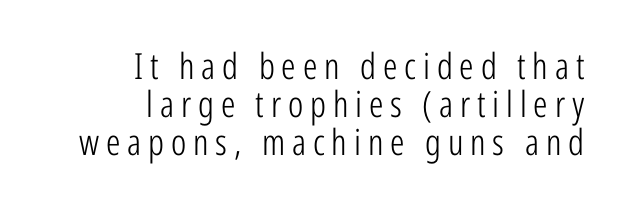
Q: Is the text bold? A: No.
Q: Is the text italic (slanted)? A: No, it is upright.
Q: Is the typeface a serif or a sans-serif typeface? A: Sans-serif.
Q: Is the text underlined? A: No.
Q: How is the paragraph aligned? A: Right-aligned.
Q: Is the spacing between lines tight, normal or loose? A: Tight.
Q: Width (condensed, normal, or wide)? A: Condensed.
Q: Stroke contrast? A: Low.
Q: x-height? A: Medium.
Q: Monospaced? A: No.
